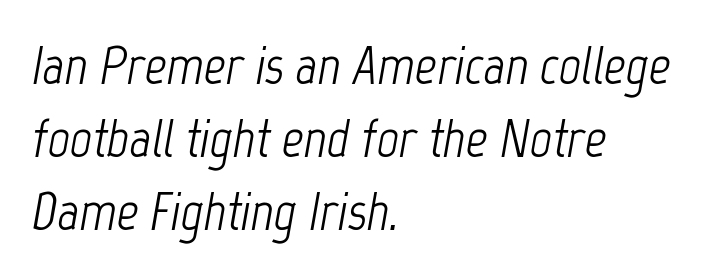
Q: Is the text bold? A: No.
Q: Is the text italic (slanted)? A: Yes, it leans right by about 12 degrees.
Q: Is the text underlined? A: No.
Q: How is the paragraph aligned? A: Left-aligned.
Q: Is the spacing between letters normal or unusually wide? A: Normal.
Q: Is the spacing between lines tight, normal or loose? A: Normal.
Q: Width (condensed, normal, or wide)? A: Condensed.
Q: Stroke contrast? A: Low.
Q: x-height? A: Medium.
Q: Monospaced? A: No.
